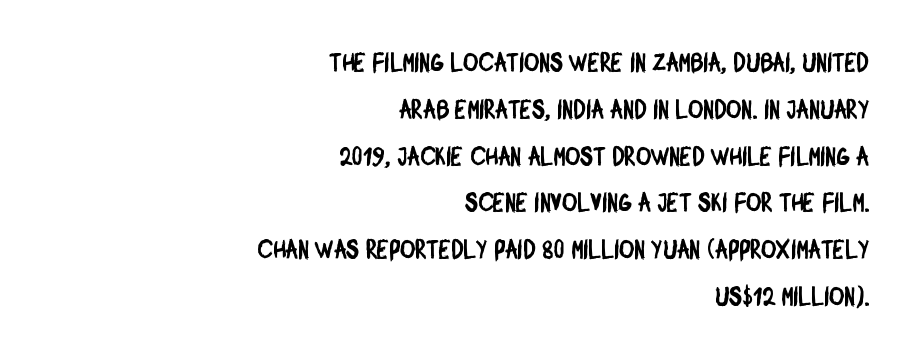
{"underline": "no", "align": "right", "line_spacing_ratio": 1.8, "letter_spacing": "normal", "letter_spacing_em": 0.0, "glyph_px": 26}
